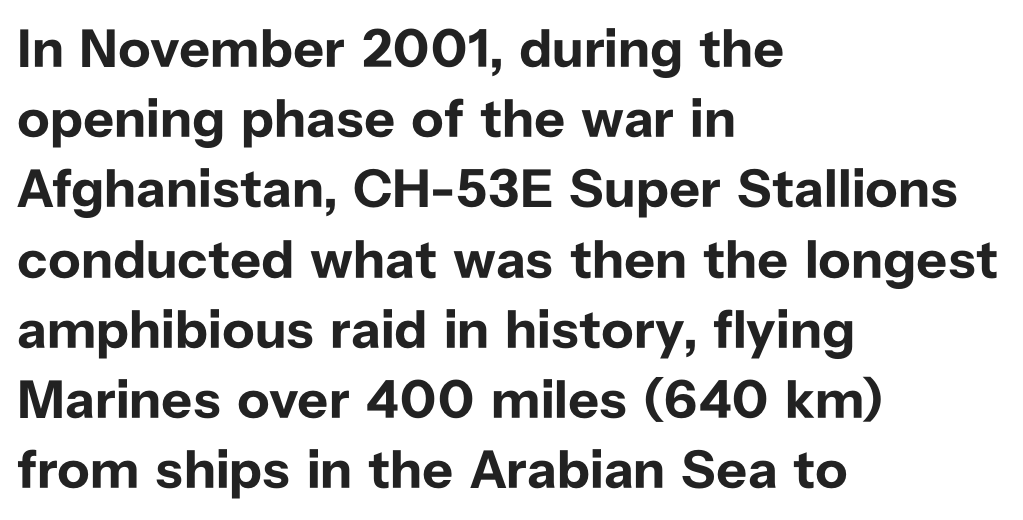
Q: Is the text bold? A: Yes.
Q: Is the text italic (slanted)? A: No, it is upright.
Q: Is the typeface a serif or a sans-serif typeface? A: Sans-serif.
Q: Is the text underlined? A: No.
Q: How is the paragraph aligned? A: Left-aligned.
Q: Is the spacing between letters normal or unusually wide? A: Normal.
Q: Is the spacing between lines tight, normal or loose? A: Normal.
Q: Width (condensed, normal, or wide)? A: Normal.
Q: Stroke contrast? A: Low.
Q: x-height? A: Medium.
Q: Monospaced? A: No.
